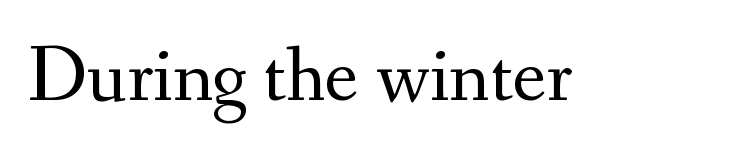
The image shows 79 px regular-weight serif type, upright; set normal letter spacing, not underlined; medium stroke contrast and a small x-height.
